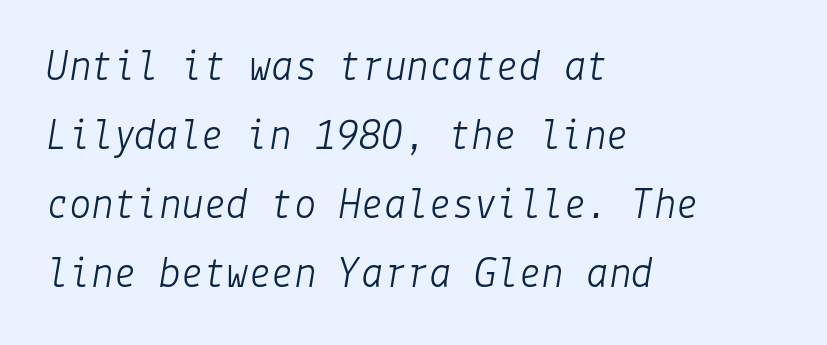
{"italic": "yes", "lean": "right", "slant_degrees": 9, "bold": "no", "weight": "light", "width": "normal", "stroke_contrast": "low", "x_height": "medium", "underline": "no", "align": "left", "line_spacing": "normal", "line_spacing_ratio": 1.53, "letter_spacing": "normal", "letter_spacing_em": 0.0, "glyph_px": 45}
